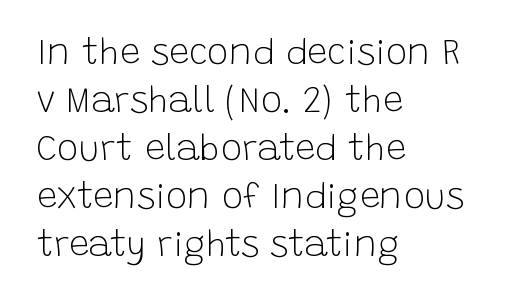
{"serif": "no", "italic": "no", "bold": "no", "weight": "light", "width": "normal", "stroke_contrast": "low", "x_height": "large", "monospaced": "no", "underline": "no", "align": "left", "line_spacing": "normal", "line_spacing_ratio": 1.33, "letter_spacing": "normal", "letter_spacing_em": 0.0, "glyph_px": 36}
